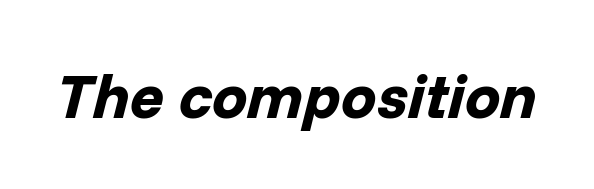
Q: Is the text bold? A: Yes.
Q: Is the text italic (slanted)? A: Yes, it leans right by about 14 degrees.
Q: Is the text underlined? A: No.
Q: Is the spacing between letters normal or unusually wide? A: Normal.
Q: Width (condensed, normal, or wide)? A: Normal.
Q: Stroke contrast? A: Low.
Q: x-height? A: Medium.
Q: Monospaced? A: No.
